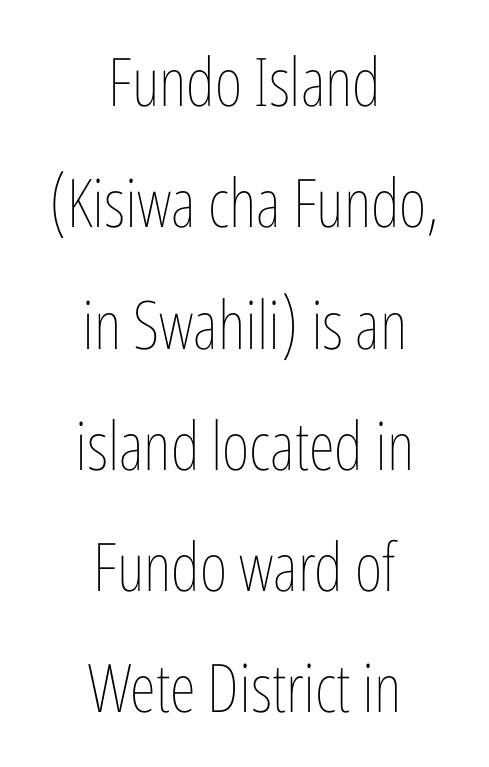
The paragraph shown floats in the horizontal middle. This is not heavy type; no bold has been used. The face used here is rendered with its standard letterfit. Looks like regular typesetting: each glyph gets only the width it needs.
